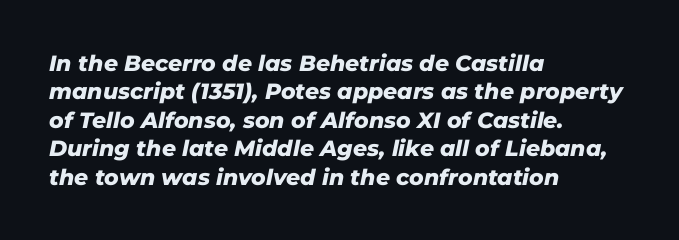
Look at the stroke-to-counter ratio: heavy, a bold. Compared with typical paragraphs, the rows here are spaced about the same. Reading down the block, your eye returns to a fixed left position each line. The face used here is rendered with its standard letterfit.
